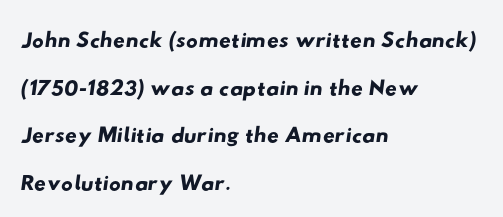
The image shows 33 px wide sans-serif type; set left-aligned, normal line spacing (1.44x), normal letter spacing, not underlined; low stroke contrast and a small x-height.
